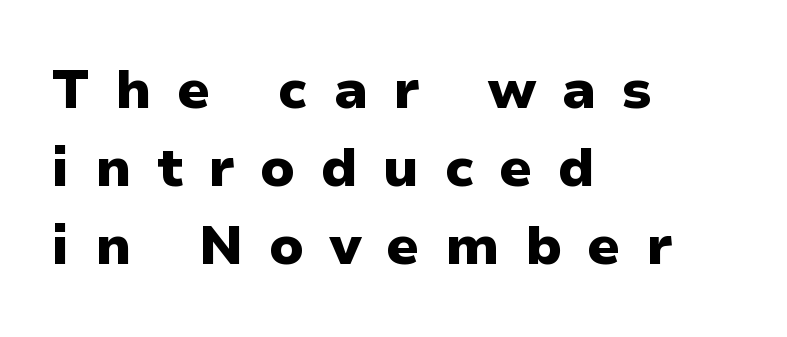
The image shows 55 px heavy sans-serif type, upright; set left-aligned, normal line spacing (1.42x), unusually wide letter spacing (+0.46 em), not underlined; low stroke contrast and a medium x-height.
